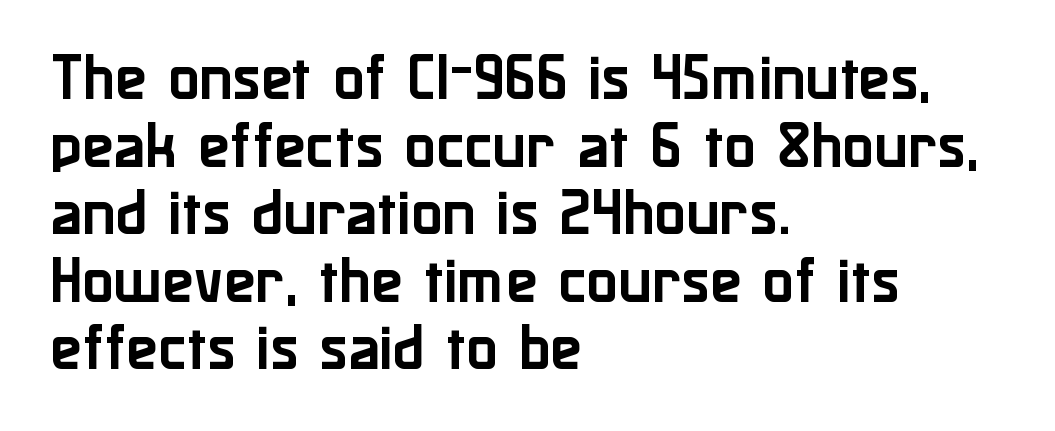
The image shows 52 px sans-serif type, upright; set left-aligned, normal line spacing (1.3x), normal letter spacing, not underlined; low stroke contrast and a medium x-height.
